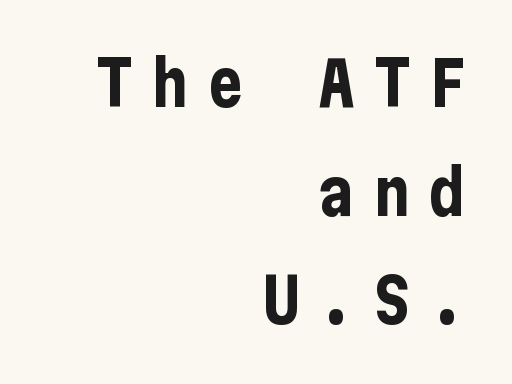
Q: Is the text bold? A: Yes.
Q: Is the text italic (slanted)? A: No, it is upright.
Q: Is the typeface a serif or a sans-serif typeface? A: Sans-serif.
Q: Is the text underlined? A: No.
Q: How is the paragraph aligned? A: Right-aligned.
Q: Is the spacing between letters normal or unusually wide? A: Unusually wide.
Q: Width (condensed, normal, or wide)? A: Condensed.
Q: Stroke contrast? A: Low.
Q: x-height? A: Medium.
